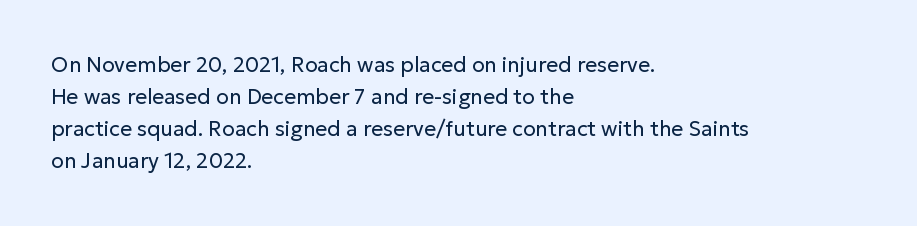
Is the block centered? No — it sits flush against the left margin. Honestly, the row spacing looks completely unremarkable. Check under the words: just untouched page. Ascenders rise straight up at ninety degrees. Nobody touched the tracking dial on this one.
